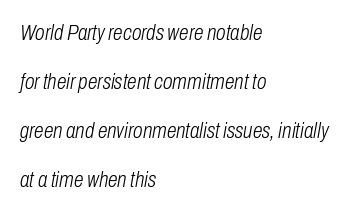
The paragraph has a hard left edge and a soft right edge. Vertically, the passage feels expansive, rows floating well apart. Rendered with sloped, italic letterforms. The letters look calm and open, with moderate or lighter stems. Plain, unruled lines of type. Standard letterfit; no display-style spreading of the glyphs.
